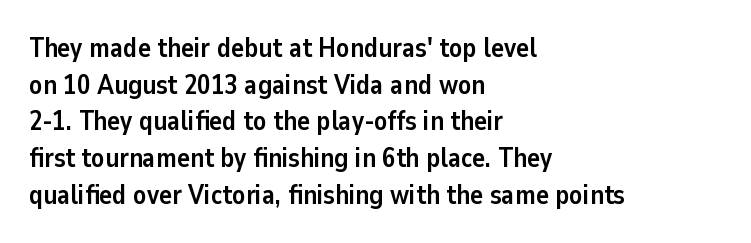
{"italic": "no", "bold": "yes", "underline": "no", "align": "left", "line_spacing": "normal", "line_spacing_ratio": 1.36, "letter_spacing": "normal", "letter_spacing_em": 0.0, "glyph_px": 27}
